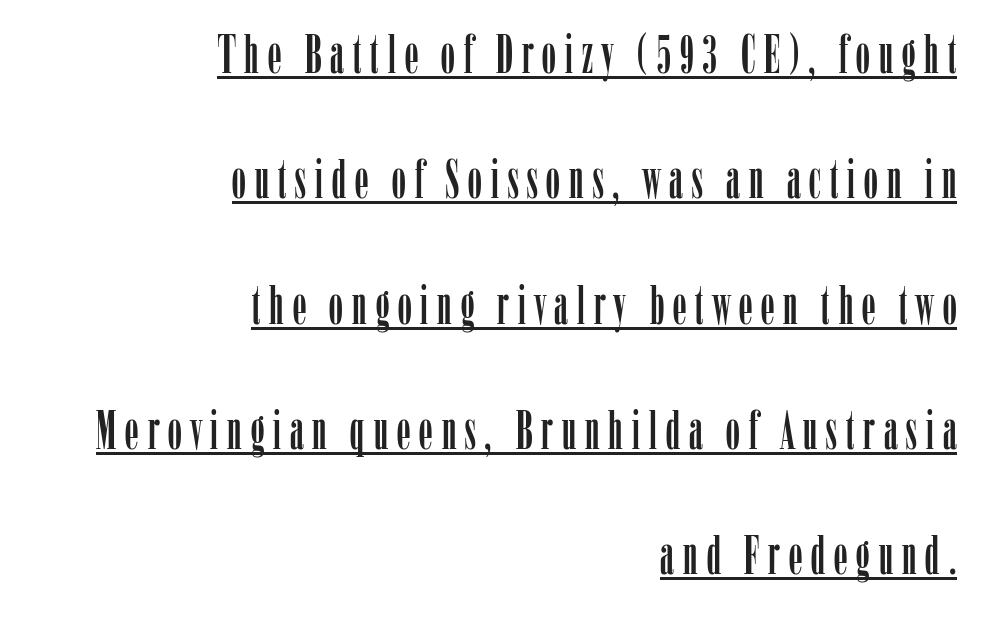
This sample is right-justified, so line beginnings fall wherever the words allow. Is this a fixed-width face? No — the glyphs have proportional, varying widths. The specimen includes a rule beneath the text block's lines. Are there feet on the stems? There are — it's a serif. The font's upright variant was chosen for this text.
